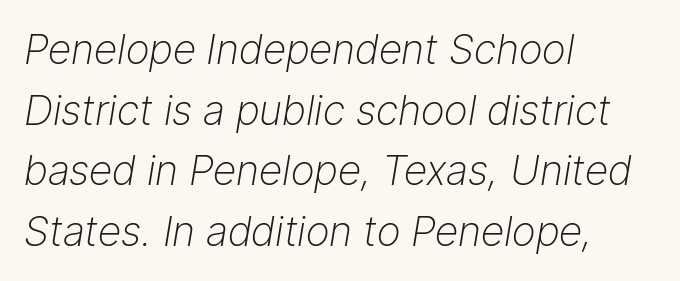
{"italic": "yes", "lean": "right", "slant_degrees": 9, "bold": "no", "weight": "light", "width": "normal", "stroke_contrast": "low", "x_height": "medium", "monospaced": "no", "underline": "no", "align": "left", "line_spacing": "normal", "line_spacing_ratio": 1.48, "letter_spacing": "normal", "letter_spacing_em": 0.0, "glyph_px": 41}
